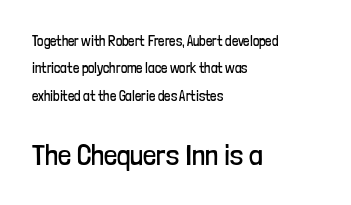
Q: Is the text bold? A: No.
Q: Is the text italic (slanted)? A: No, it is upright.
Q: Is the typeface a serif or a sans-serif typeface? A: Sans-serif.
Q: Is the text underlined? A: No.
Q: How is the paragraph aligned? A: Left-aligned.
Q: Is the spacing between letters normal or unusually wide? A: Normal.
Q: Is the spacing between lines tight, normal or loose? A: Loose.
Q: Which block of text is set in a larger size, the first (top) or the second (bottom)? A: The second (bottom) one.
Q: Width (condensed, normal, or wide)? A: Condensed.
Q: Stroke contrast? A: Low.
Q: x-height? A: Medium.
Q: Monospaced? A: No.
